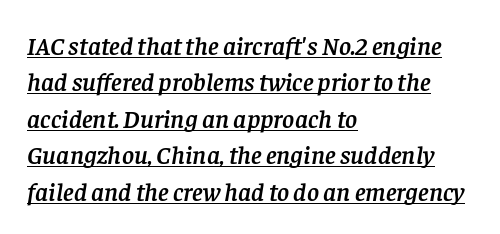
The image shows 26 px text type, italic (leaning right); set left-aligned, normal line spacing (1.4x), normal letter spacing, underlined.
